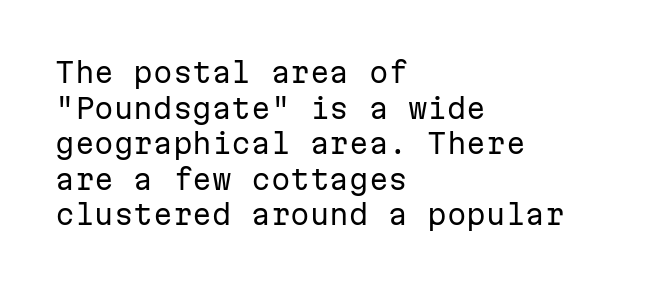
{"serif": "no", "italic": "no", "bold": "no", "weight": "regular", "width": "normal", "stroke_contrast": "low", "x_height": "medium", "monospaced": "yes", "underline": "no", "align": "left", "line_spacing": "normal", "line_spacing_ratio": 1.27, "letter_spacing": "normal", "letter_spacing_em": 0.0, "glyph_px": 28}
